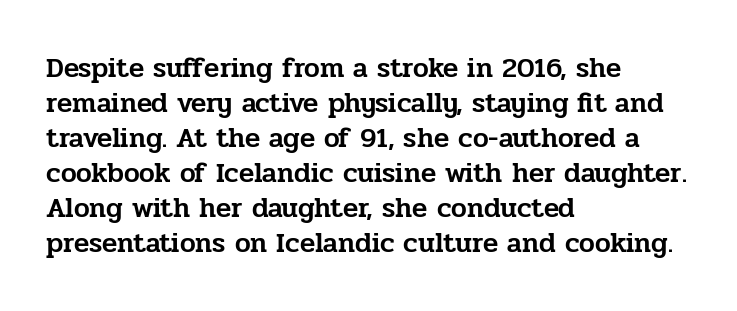
{"serif": "yes", "italic": "no", "width": "normal", "stroke_contrast": "low", "x_height": "medium", "monospaced": "no", "underline": "no", "align": "left", "line_spacing": "normal", "line_spacing_ratio": 1.25, "letter_spacing": "normal", "letter_spacing_em": 0.0, "glyph_px": 28}
